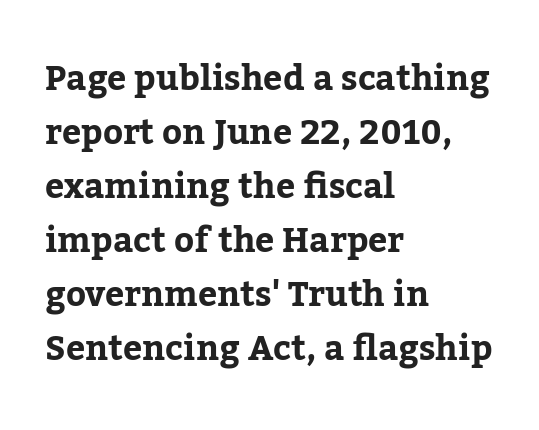
{"serif": "yes", "italic": "no", "bold": "yes", "weight": "bold", "width": "normal", "stroke_contrast": "low", "x_height": "medium", "monospaced": "no", "underline": "no", "align": "left", "line_spacing": "normal", "line_spacing_ratio": 1.59, "letter_spacing": "normal", "letter_spacing_em": 0.0, "glyph_px": 34}
